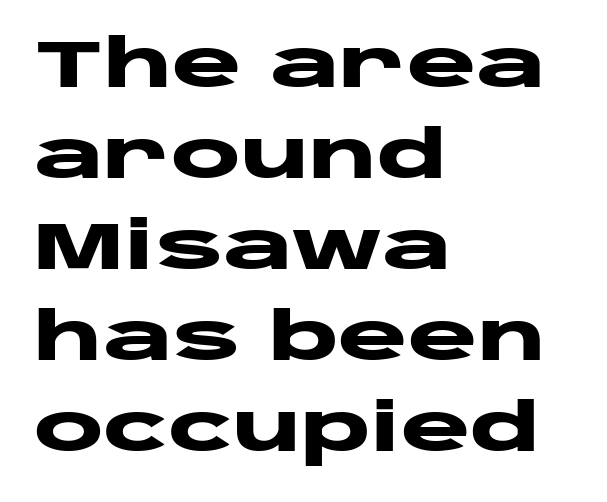
Clear beneath every line of the passage. These words are printed bold, with thick strokes throughout. Characters remain perfectly vertical along every line. Glyph-to-glyph distance matches everyday printed text. How would I describe the line gaps? Plain and ordinary.
